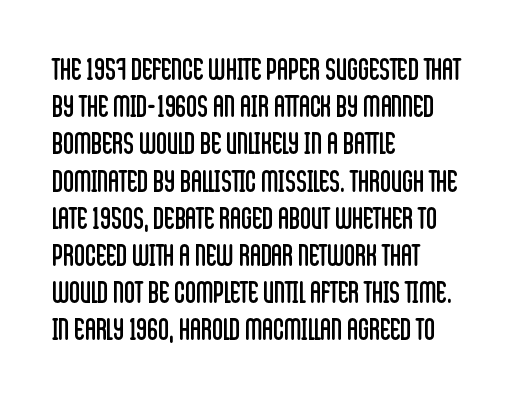
Q: Is the text bold? A: No.
Q: Is the text italic (slanted)? A: No, it is upright.
Q: Is the typeface a serif or a sans-serif typeface? A: Sans-serif.
Q: Is the text underlined? A: No.
Q: How is the paragraph aligned? A: Left-aligned.
Q: Is the spacing between letters normal or unusually wide? A: Normal.
Q: Width (condensed, normal, or wide)? A: Condensed.
Q: Stroke contrast? A: Low.
Q: x-height? A: Large.
Q: Monospaced? A: No.
